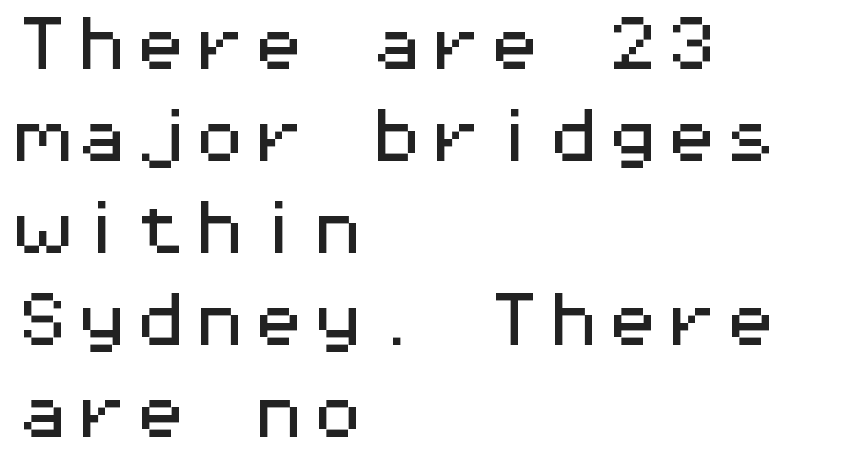
The image shows 59 px wide sans-serif type, upright, monospaced; set left-aligned, normal line spacing (1.56x), normal letter spacing, not underlined; medium stroke contrast and a medium x-height.
